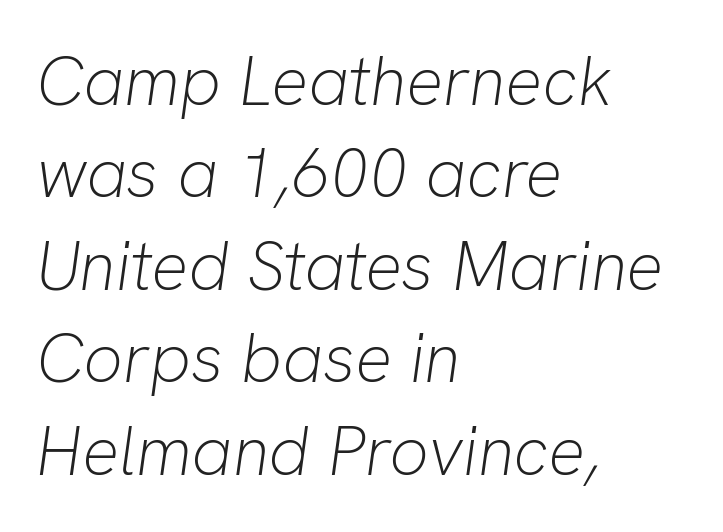
{"italic": "yes", "lean": "right", "slant_degrees": 8, "bold": "no", "weight": "light", "width": "normal", "stroke_contrast": "low", "x_height": "medium", "monospaced": "no", "underline": "no", "align": "left", "line_spacing": "normal", "line_spacing_ratio": 1.34, "letter_spacing": "normal", "letter_spacing_em": 0.0, "glyph_px": 69}
